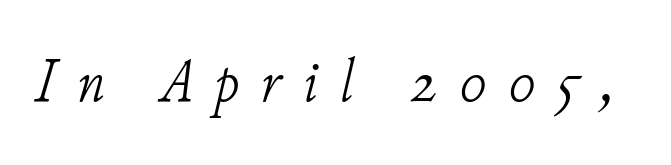
{"serif": "yes", "italic": "yes", "lean": "right", "slant_degrees": 11, "bold": "no", "weight": "light", "width": "normal", "stroke_contrast": "low", "x_height": "small", "monospaced": "no", "underline": "no", "letter_spacing": "wide", "letter_spacing_em": 0.34, "glyph_px": 63}
